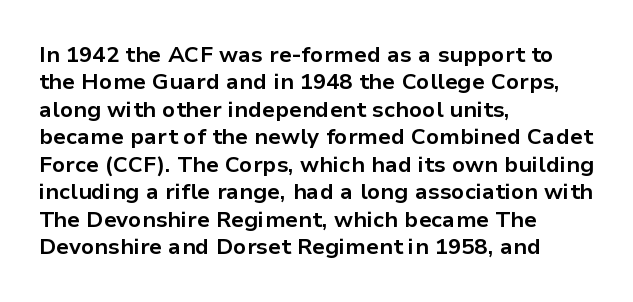
The image shows 22 px bold type, upright; set left-aligned, normal line spacing (1.25x), normal letter spacing, not underlined.
